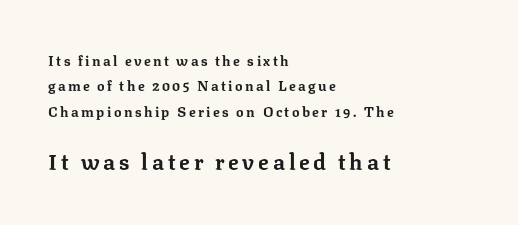
{"italic": "no", "bold": "yes", "underline": "no", "align": "left", "line_spacing_ratio": 1.81, "larger_block": "second", "size_ratio": 1.57, "glyph_px": 22}
